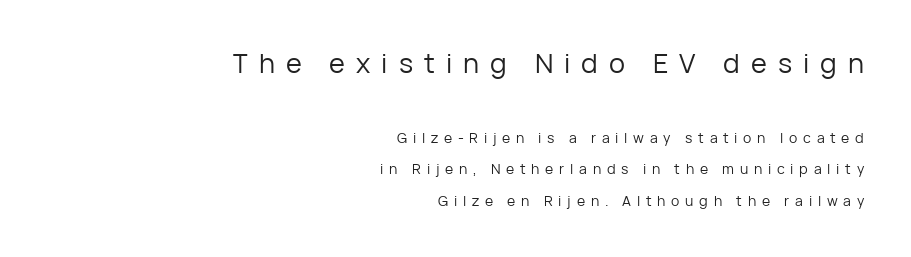
The image shows 27 px text type, upright; set right-aligned, loose line spacing (2.24x), unusually wide letter spacing (+0.41 em), not underlined; the first (top) block is 1.93x larger.
